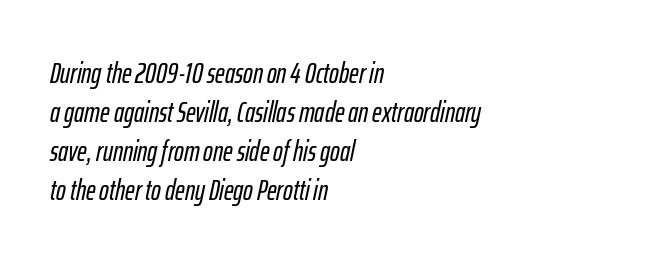
The image shows 29 px condensed type, italic (leaning right); set left-aligned, normal line spacing (1.35x), normal letter spacing, not underlined; low stroke contrast and a medium x-height.
